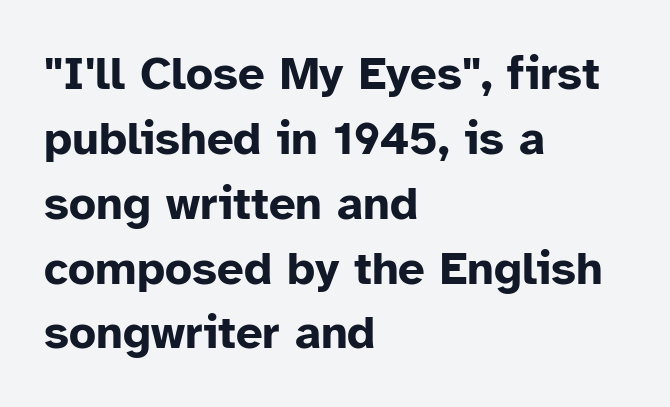
Students, this is bold: see how much ink each stroke carries. Posture: upright roman. Tracking value appears to be zero — textbook default spacing. Line beginnings align vertically; line endings do not.
